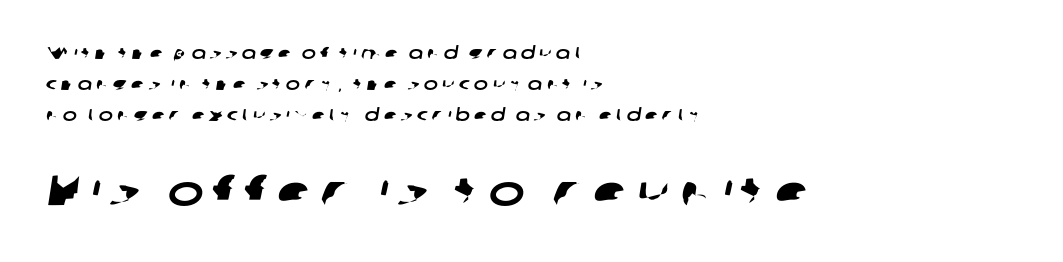
The space directly below the letters is spotless. The horizontal fit of the characters is loose and conspicuously gappy. Think of a printed novel: that variable character pitch is what you see here. This is sans-serif lettering, the kind often seen on screens and signage. Alignment: flush left.
